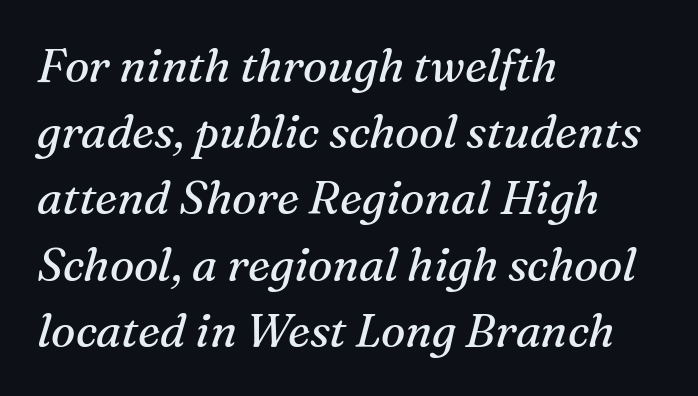
Q: Is the text bold? A: No.
Q: Is the text italic (slanted)? A: Yes, it leans right by about 16 degrees.
Q: Is the typeface a serif or a sans-serif typeface? A: Serif.
Q: Is the text underlined? A: No.
Q: How is the paragraph aligned? A: Left-aligned.
Q: Is the spacing between letters normal or unusually wide? A: Normal.
Q: Is the spacing between lines tight, normal or loose? A: Normal.
Q: Width (condensed, normal, or wide)? A: Normal.
Q: Stroke contrast? A: Medium.
Q: x-height? A: Medium.
Q: Monospaced? A: No.
